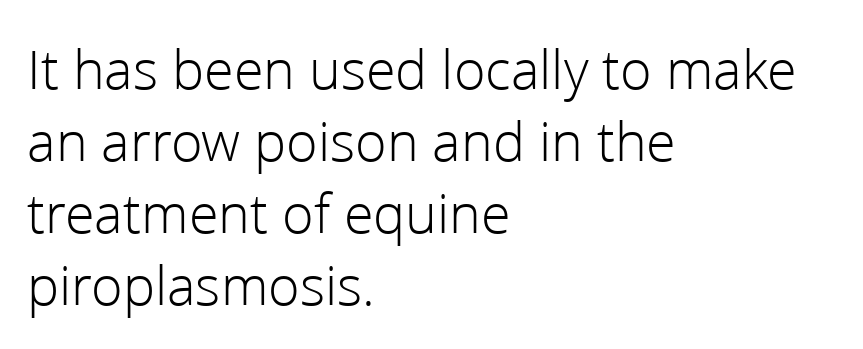
Q: Is the text bold? A: No.
Q: Is the text italic (slanted)? A: No, it is upright.
Q: Is the typeface a serif or a sans-serif typeface? A: Sans-serif.
Q: Is the text underlined? A: No.
Q: How is the paragraph aligned? A: Left-aligned.
Q: Is the spacing between letters normal or unusually wide? A: Normal.
Q: Width (condensed, normal, or wide)? A: Normal.
Q: Stroke contrast? A: Low.
Q: x-height? A: Medium.
Q: Monospaced? A: No.
